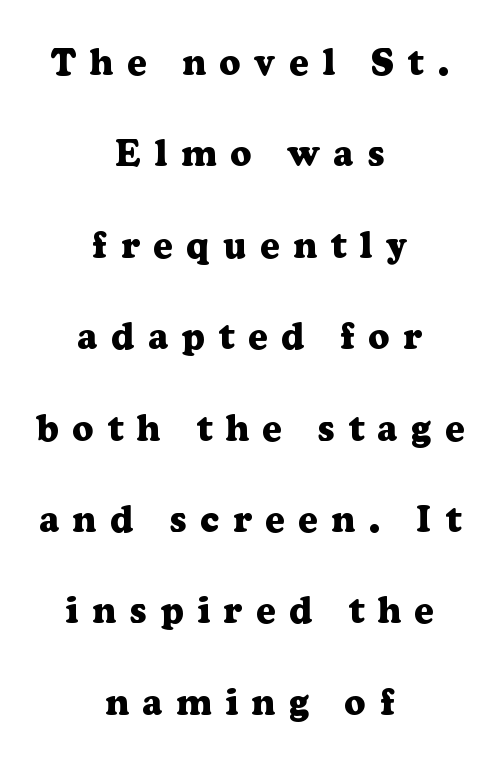
The image shows 37 px heavy serif type, upright; set centered, loose line spacing (2.47x), unusually wide letter spacing (+0.37 em), not underlined; low stroke contrast and a medium x-height.
